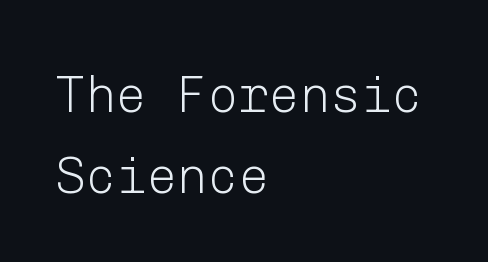
Q: Is the text bold? A: No.
Q: Is the text italic (slanted)? A: No, it is upright.
Q: Is the typeface a serif or a sans-serif typeface? A: Sans-serif.
Q: Is the text underlined? A: No.
Q: How is the paragraph aligned? A: Left-aligned.
Q: Is the spacing between letters normal or unusually wide? A: Normal.
Q: Is the spacing between lines tight, normal or loose? A: Normal.
Q: Width (condensed, normal, or wide)? A: Normal.
Q: Stroke contrast? A: Low.
Q: x-height? A: Medium.
